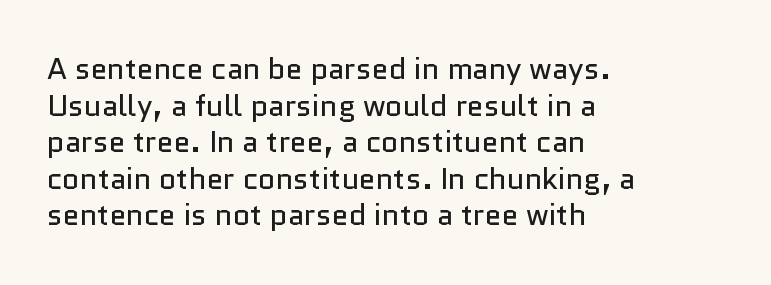
Q: Is the text bold? A: No.
Q: Is the text italic (slanted)? A: No, it is upright.
Q: Is the typeface a serif or a sans-serif typeface? A: Sans-serif.
Q: Is the text underlined? A: No.
Q: How is the paragraph aligned? A: Left-aligned.
Q: Is the spacing between letters normal or unusually wide? A: Normal.
Q: Width (condensed, normal, or wide)? A: Normal.
Q: Stroke contrast? A: Low.
Q: x-height? A: Medium.
Q: Monospaced? A: No.
